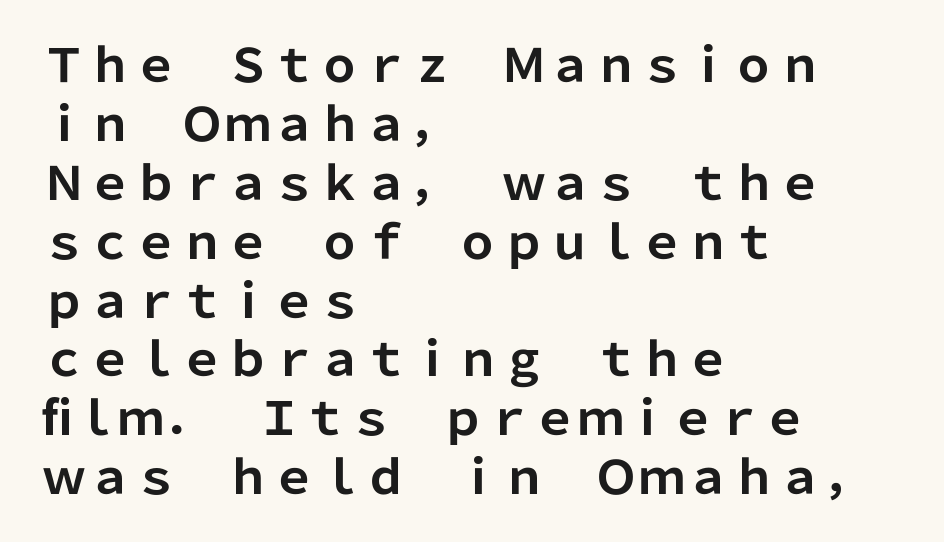
Q: Is the text bold? A: Yes.
Q: Is the text italic (slanted)? A: No, it is upright.
Q: Is the typeface a serif or a sans-serif typeface? A: Sans-serif.
Q: Is the text underlined? A: No.
Q: How is the paragraph aligned? A: Left-aligned.
Q: Is the spacing between letters normal or unusually wide? A: Normal.
Q: Is the spacing between lines tight, normal or loose? A: Normal.
Q: Width (condensed, normal, or wide)? A: Normal.
Q: Stroke contrast? A: Low.
Q: x-height? A: Medium.
Q: Monospaced? A: No.
